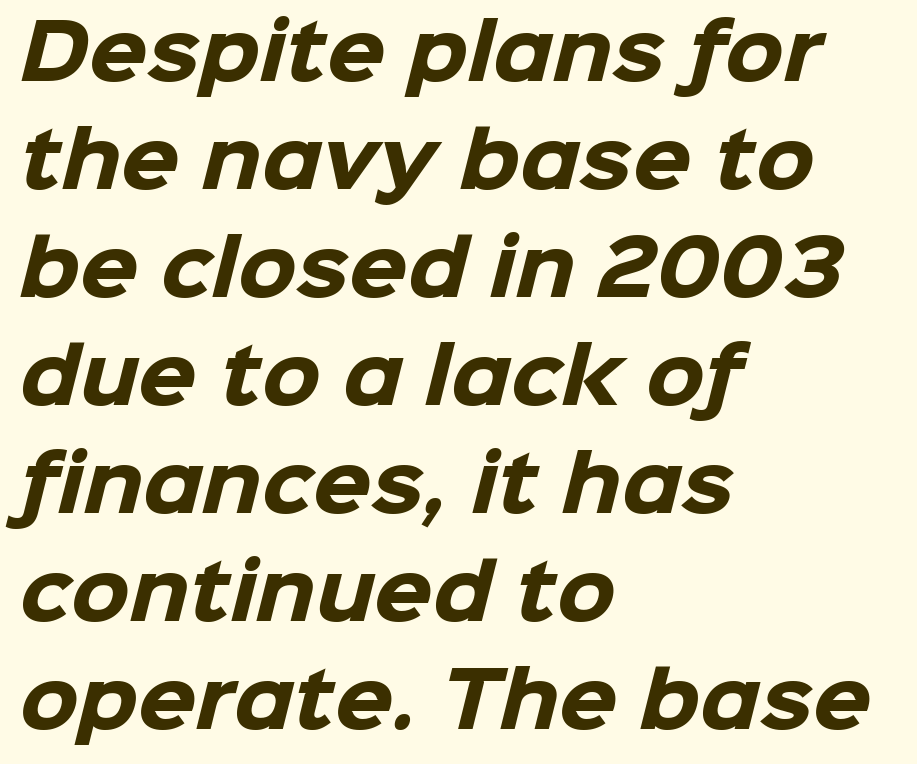
{"serif": "no", "bold": "yes", "weight": "heavy", "width": "normal", "stroke_contrast": "low", "x_height": "medium", "monospaced": "no", "underline": "no", "align": "left", "line_spacing": "normal", "line_spacing_ratio": 1.44, "letter_spacing": "normal", "letter_spacing_em": 0.0, "glyph_px": 75}
